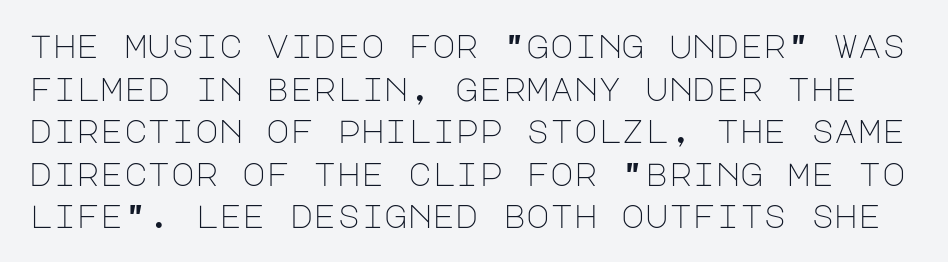
{"serif": "no", "italic": "no", "bold": "no", "weight": "light", "width": "normal", "stroke_contrast": "low", "x_height": "large", "underline": "no", "line_spacing": "normal", "line_spacing_ratio": 1.33, "letter_spacing": "normal", "letter_spacing_em": 0.0, "glyph_px": 32}
